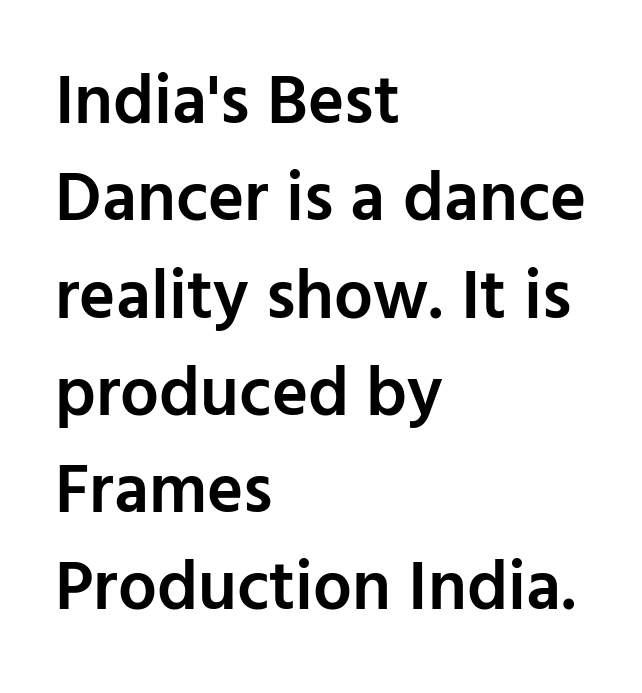
Q: Is the text bold? A: Semi-bold.
Q: Is the text italic (slanted)? A: No, it is upright.
Q: Is the typeface a serif or a sans-serif typeface? A: Sans-serif.
Q: Is the text underlined? A: No.
Q: How is the paragraph aligned? A: Left-aligned.
Q: Is the spacing between letters normal or unusually wide? A: Normal.
Q: Is the spacing between lines tight, normal or loose? A: Normal.
Q: Width (condensed, normal, or wide)? A: Normal.
Q: Stroke contrast? A: Low.
Q: x-height? A: Medium.
Q: Monospaced? A: No.
